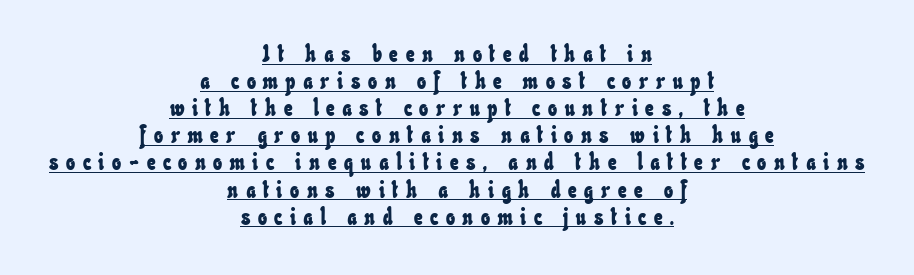
This block would grow much taller if given ordinary leading; it's compressed now. Inter-character spacing is expanded well beyond the font's built-in metrics. Notice how a bar underscores the lettering throughout. The rendering positions every line midway between the sides.
